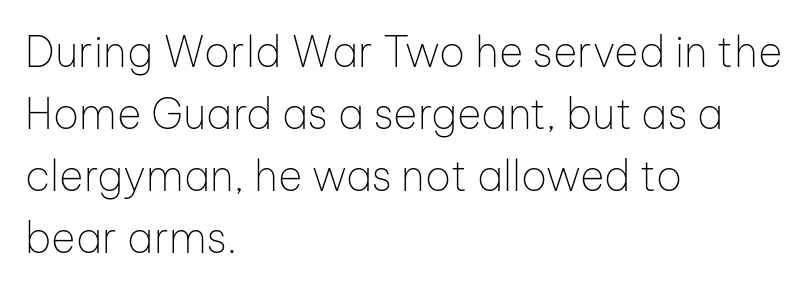
{"serif": "no", "italic": "no", "bold": "no", "weight": "thin", "width": "normal", "stroke_contrast": "low", "x_height": "medium", "monospaced": "no", "underline": "no", "align": "left", "line_spacing": "normal", "line_spacing_ratio": 1.48, "letter_spacing": "normal", "letter_spacing_em": 0.0, "glyph_px": 42}
